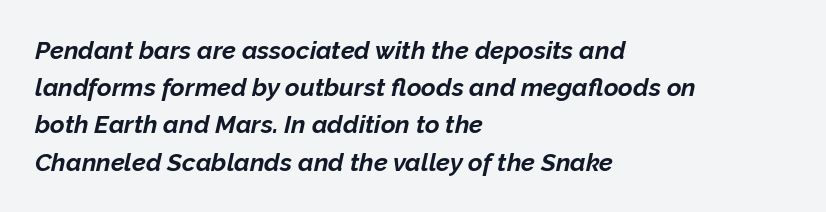
Q: Is the text bold? A: Yes.
Q: Is the text italic (slanted)? A: Yes, it leans right by about 12 degrees.
Q: Is the text underlined? A: No.
Q: How is the paragraph aligned? A: Left-aligned.
Q: Is the spacing between letters normal or unusually wide? A: Normal.
Q: Is the spacing between lines tight, normal or loose? A: Normal.
